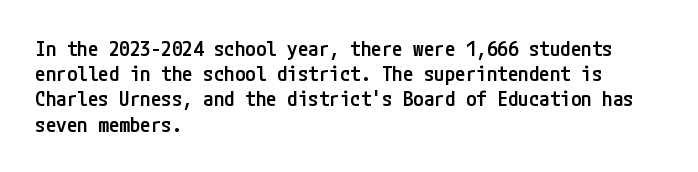
Q: Is the text bold? A: Semi-bold.
Q: Is the text italic (slanted)? A: No, it is upright.
Q: Is the text underlined? A: No.
Q: How is the paragraph aligned? A: Left-aligned.
Q: Is the spacing between letters normal or unusually wide? A: Normal.
